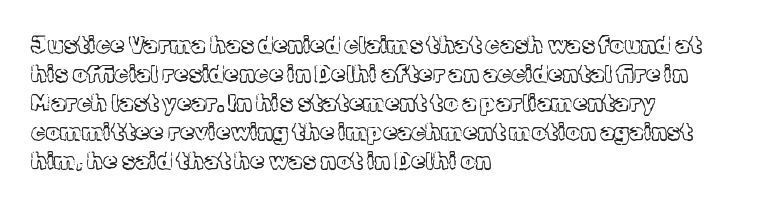
The image shows 23 px text type, upright; set left-aligned, normal line spacing (1.26x), normal letter spacing, not underlined.
